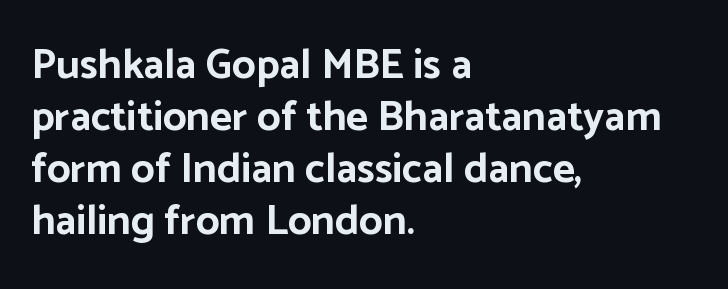
The image shows 42 px bold sans-serif type, upright; set left-aligned, line spacing 1.24x, normal letter spacing, not underlined; low stroke contrast and a medium x-height.
